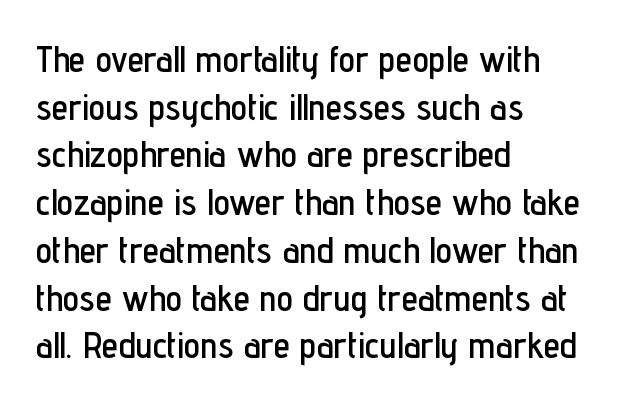
The image shows 37 px condensed sans-serif type, upright; set left-aligned, normal line spacing (1.29x), normal letter spacing, not underlined; low stroke contrast and a medium x-height.
